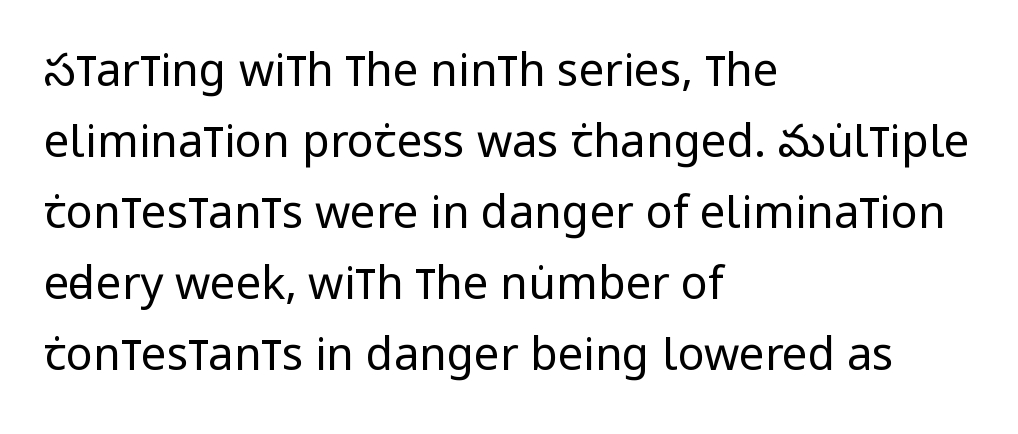
{"serif": "no", "italic": "no", "bold": "no", "weight": "regular", "width": "condensed", "stroke_contrast": "low", "x_height": "large", "monospaced": "no", "underline": "no", "align": "left", "line_spacing": "normal", "line_spacing_ratio": 1.58, "letter_spacing": "normal", "letter_spacing_em": 0.0, "glyph_px": 45}
